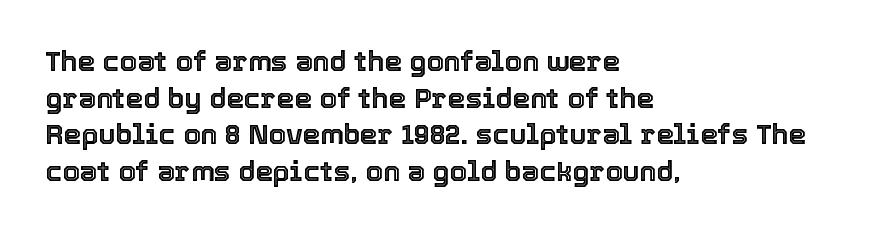
Nope, not italic — everything's standing straight. Interline gaps are of average width in this sample. No word sits above an underline. Casual observation: everything's shoved over to the left. The passage shown is typed in a proportional face where columns would drift.
